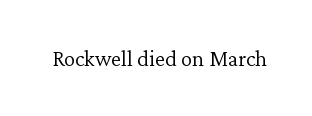
The type is set solid horizontally, with unmodified tracking. Words float on clear page, feet unadorned. A quiet, ordinary-to-light weight characterises the typeface. The type sits square on the baseline with zero lean.
